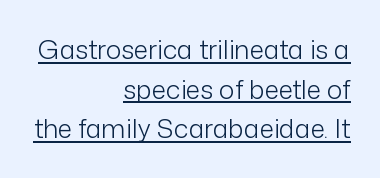
Q: Is the text bold? A: No.
Q: Is the text italic (slanted)? A: No, it is upright.
Q: Is the text underlined? A: Yes.
Q: How is the paragraph aligned? A: Right-aligned.
Q: Is the spacing between letters normal or unusually wide? A: Normal.
Q: Is the spacing between lines tight, normal or loose? A: Normal.
